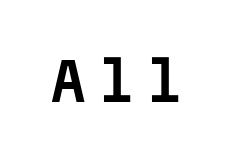
{"serif": "no", "italic": "no", "width": "normal", "stroke_contrast": "low", "x_height": "medium", "monospaced": "yes", "underline": "no", "letter_spacing": "wide", "letter_spacing_em": 0.22, "glyph_px": 52}
